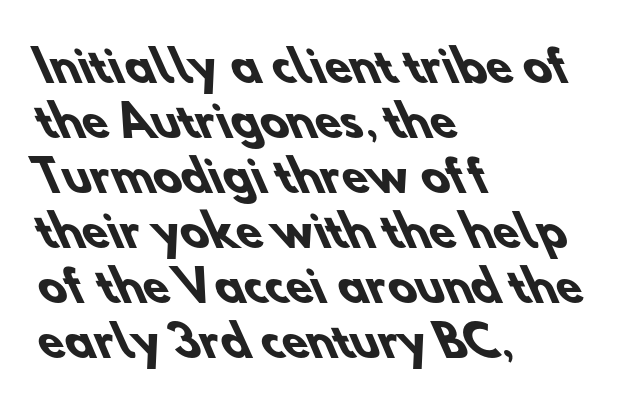
Q: Is the text bold? A: Yes.
Q: Is the typeface a serif or a sans-serif typeface? A: Sans-serif.
Q: Is the text underlined? A: No.
Q: How is the paragraph aligned? A: Left-aligned.
Q: Is the spacing between letters normal or unusually wide? A: Normal.
Q: Is the spacing between lines tight, normal or loose? A: Normal.
Q: Width (condensed, normal, or wide)? A: Normal.
Q: Stroke contrast? A: Low.
Q: x-height? A: Small.
Q: Monospaced? A: No.
